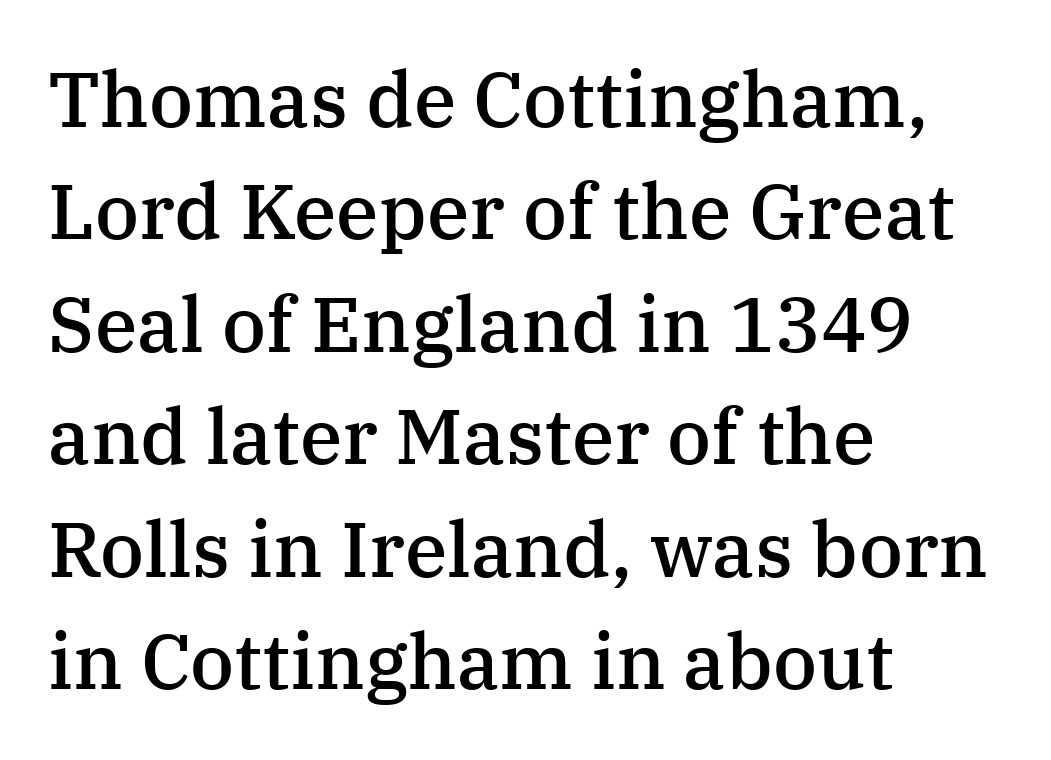
The strokes are fattened partway — semibold, not bold. Is there any slant? The stems are plumb. A typesetter would call this leading conventional body-copy spacing. Descenders are the only things crossing below the line. Between one letter and the next there's only the usual sliver of space. The compositor pushed each line to the left boundary.
